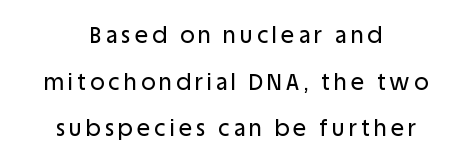
{"italic": "no", "underline": "no", "align": "center", "line_spacing": "loose", "line_spacing_ratio": 2.12, "glyph_px": 22}
